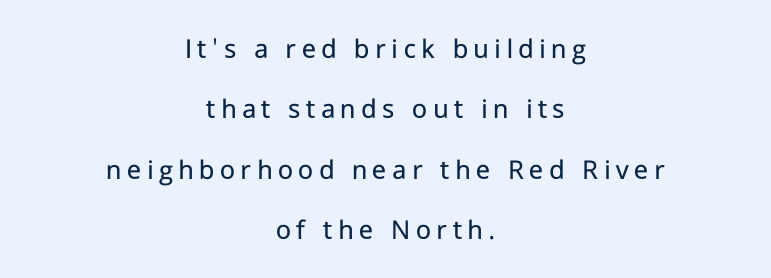
Character widths vary here, with narrow letters taking less room than wide ones. Caption: multi-line text, centered on the measure. Stroke mass is kept to a normal reading level or below. These lines are composed in type without serifs. The designer dialed line spacing up above the default. Underline: absent.
